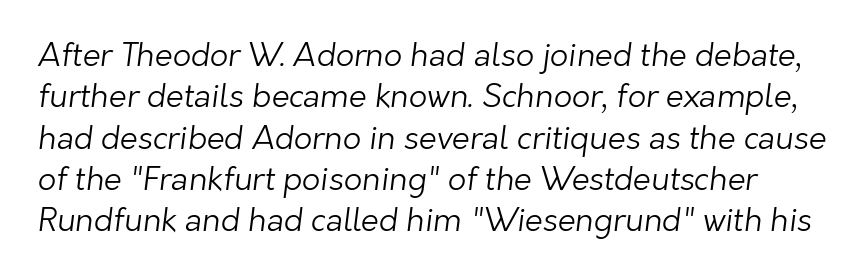
The tracking reads as untouched default to a designer's eye. The space between consecutive lines is moderate. Type style note: lacks serifs. Summary of weight: not heavy and not bold. Underlining? Definitely not there.
